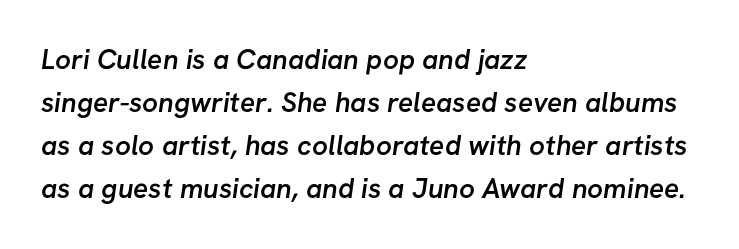
The compositor pushed each line to the left boundary. The face used here is proportionally spaced, like ordinary book or web type. The passage shown has conventional tracking throughout. The space beneath each line is pristine and unruled. Grotesque or geometric, the face here clearly has no serifs.
